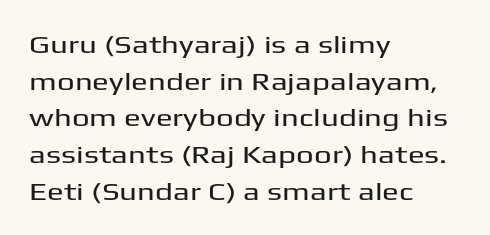
{"italic": "no", "underline": "no", "align": "left", "line_spacing": "normal", "line_spacing_ratio": 1.47, "letter_spacing": "normal", "letter_spacing_em": 0.0, "glyph_px": 25}
